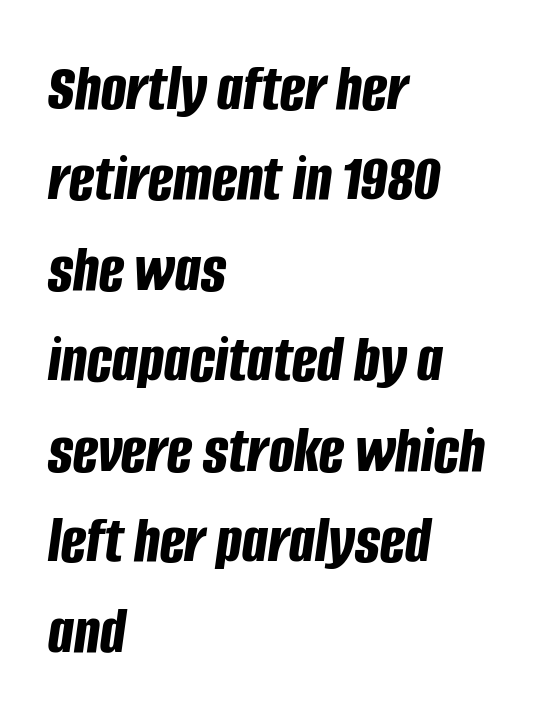
Q: Is the text bold? A: Yes.
Q: Is the text italic (slanted)? A: Yes, it leans right by about 8 degrees.
Q: Is the text underlined? A: No.
Q: How is the paragraph aligned? A: Left-aligned.
Q: Is the spacing between letters normal or unusually wide? A: Normal.
Q: Is the spacing between lines tight, normal or loose? A: Normal.
Q: Width (condensed, normal, or wide)? A: Condensed.
Q: Stroke contrast? A: Low.
Q: x-height? A: Large.
Q: Monospaced? A: No.
